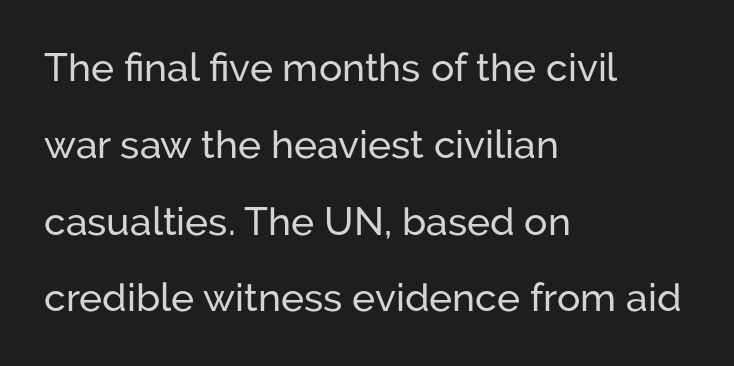
Summary of vertical rhythm: relaxed, with wide interline spacing. The specimen omits any rule beneath the text block's lines. These lines keep a tight, regular rhythm from letter to letter. Visually the block forms a straight wall on the left and a jagged coastline on the right. A roman cut, with each character standing at attention.
